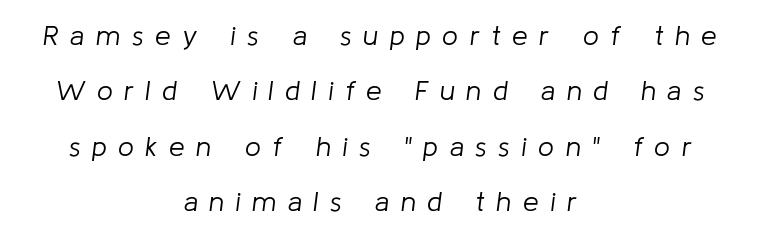
Q: Is the text bold? A: No.
Q: Is the text italic (slanted)? A: Yes, it leans right by about 8 degrees.
Q: Is the text underlined? A: No.
Q: How is the paragraph aligned? A: Centered.
Q: Is the spacing between letters normal or unusually wide? A: Unusually wide.
Q: Is the spacing between lines tight, normal or loose? A: Loose.
Q: Width (condensed, normal, or wide)? A: Normal.
Q: Stroke contrast? A: Low.
Q: x-height? A: Medium.
Q: Monospaced? A: No.
